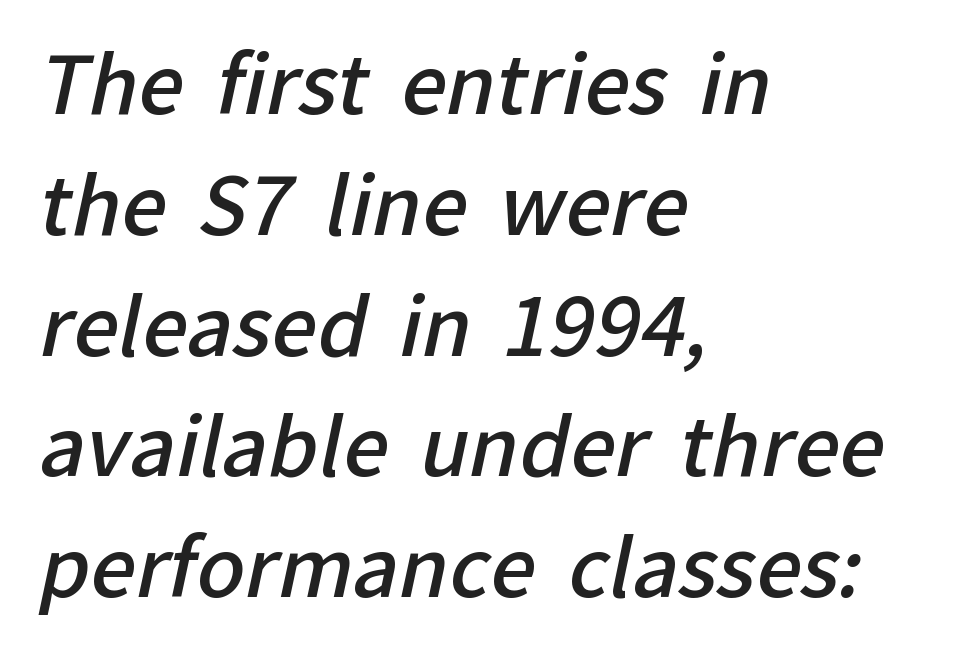
{"serif": "no", "bold": "semi", "weight": "semibold", "width": "normal", "stroke_contrast": "low", "x_height": "medium", "monospaced": "no", "underline": "no", "align": "left", "line_spacing": "normal", "line_spacing_ratio": 1.51, "letter_spacing": "normal", "letter_spacing_em": 0.0, "glyph_px": 80}
